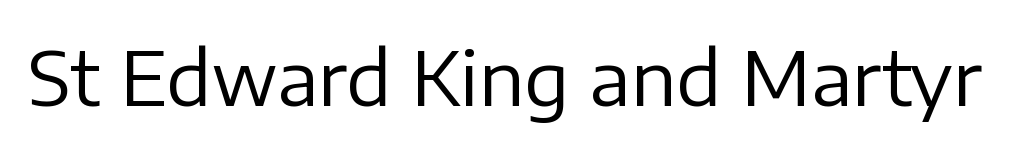
{"serif": "no", "italic": "no", "bold": "no", "weight": "regular", "width": "normal", "stroke_contrast": "low", "x_height": "medium", "monospaced": "no", "underline": "no", "letter_spacing": "normal", "letter_spacing_em": 0.0, "glyph_px": 75}
